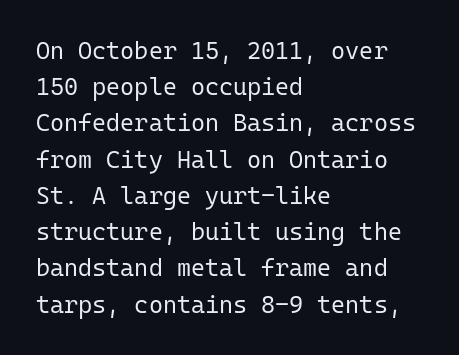
Q: Is the text bold? A: No.
Q: Is the text italic (slanted)? A: No, it is upright.
Q: Is the text underlined? A: No.
Q: How is the paragraph aligned? A: Left-aligned.
Q: Is the spacing between letters normal or unusually wide? A: Normal.
Q: Is the spacing between lines tight, normal or loose? A: Normal.
